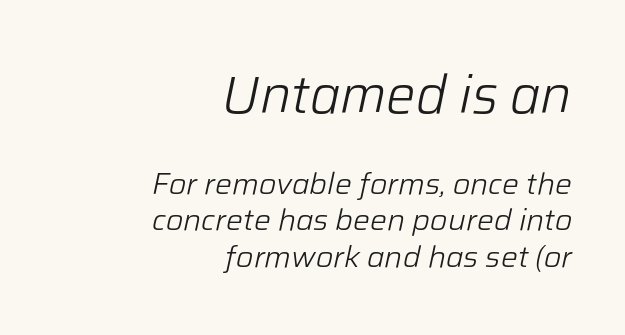
The image shows 52 px light type, italic (leaning right); set right-aligned, line spacing 1.23x, normal letter spacing, not underlined; the first (top) block is 1.73x larger; low stroke contrast and a medium x-height.
